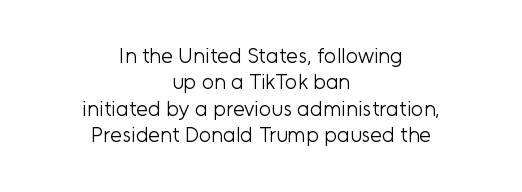
{"italic": "no", "bold": "no", "underline": "no", "align": "center", "line_spacing": "normal", "line_spacing_ratio": 1.26, "letter_spacing": "normal", "letter_spacing_em": 0.0, "glyph_px": 21}
